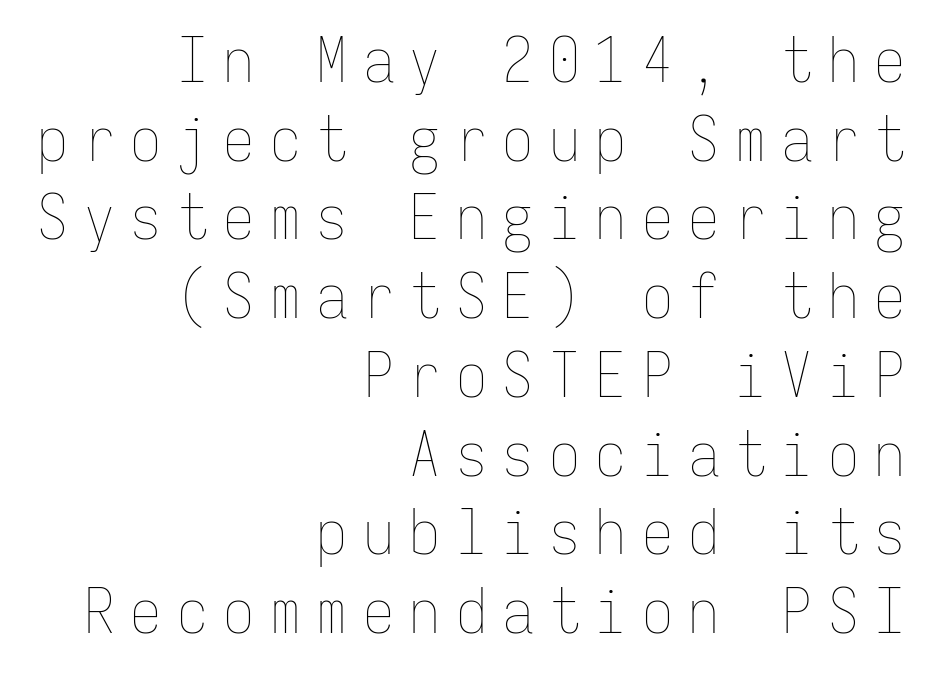
The image shows 62 px thin, condensed type, upright, monospaced; set right-aligned, normal line spacing (1.27x), unusually wide letter spacing (+0.25 em), not underlined; low stroke contrast and a medium x-height.
